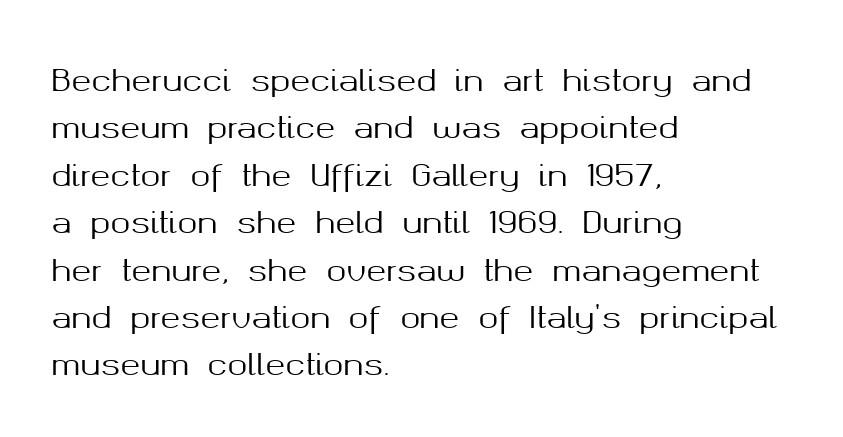
{"serif": "no", "italic": "no", "width": "normal", "stroke_contrast": "medium", "x_height": "medium", "monospaced": "no", "underline": "no", "align": "left", "line_spacing": "normal", "line_spacing_ratio": 1.58, "letter_spacing": "normal", "letter_spacing_em": 0.0, "glyph_px": 30}
